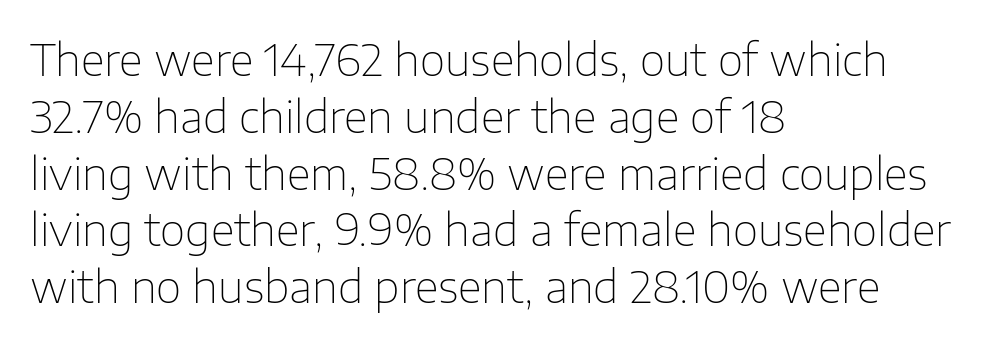
Q: Is the text bold? A: No.
Q: Is the text italic (slanted)? A: No, it is upright.
Q: Is the typeface a serif or a sans-serif typeface? A: Sans-serif.
Q: Is the text underlined? A: No.
Q: How is the paragraph aligned? A: Left-aligned.
Q: Is the spacing between letters normal or unusually wide? A: Normal.
Q: Is the spacing between lines tight, normal or loose? A: Normal.
Q: Width (condensed, normal, or wide)? A: Normal.
Q: Stroke contrast? A: Low.
Q: x-height? A: Medium.
Q: Monospaced? A: No.
